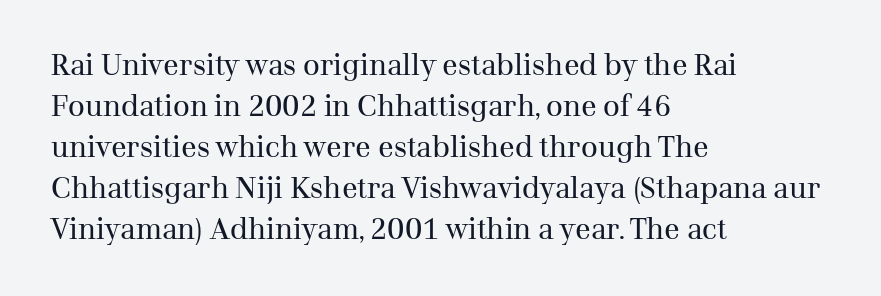
{"serif": "yes", "italic": "no", "bold": "no", "weight": "regular", "width": "normal", "stroke_contrast": "medium", "x_height": "medium", "monospaced": "no", "underline": "no", "align": "left", "line_spacing": "normal", "line_spacing_ratio": 1.41, "letter_spacing": "normal", "letter_spacing_em": 0.0, "glyph_px": 29}
